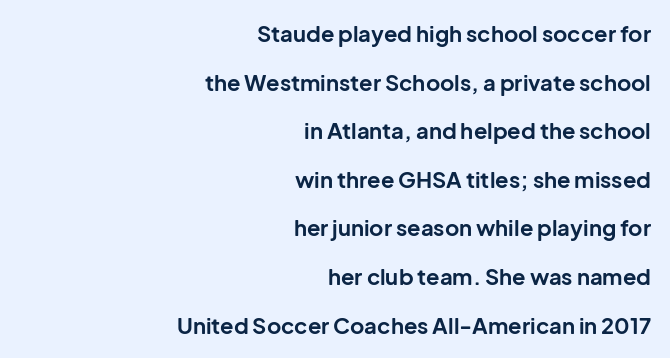
The lettering stays uniformly vertical, giving the passage a roman look. Horizontally, the lines are justified to the trailing edge only. Plain, unruled lines of type. Look at the tracking — it's just the regular setting, nothing added. Plenty of ink on the page — the face is bold.
